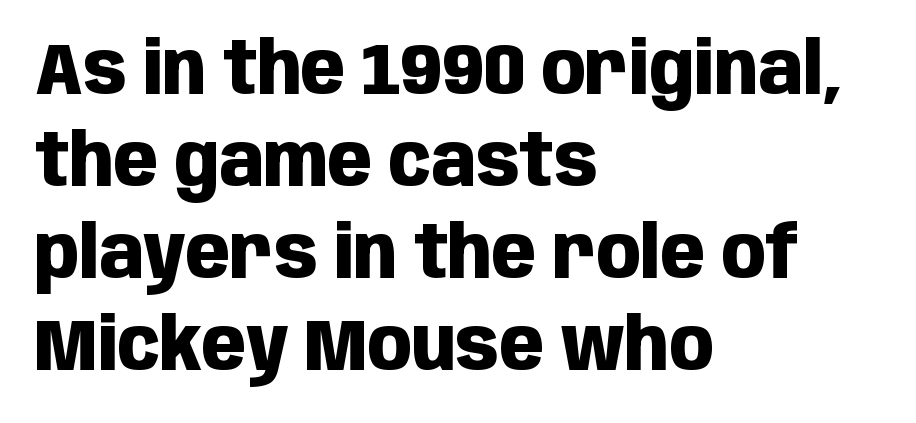
Q: Is the text bold? A: Yes.
Q: Is the text italic (slanted)? A: No, it is upright.
Q: Is the typeface a serif or a sans-serif typeface? A: Sans-serif.
Q: Is the text underlined? A: No.
Q: How is the paragraph aligned? A: Left-aligned.
Q: Is the spacing between letters normal or unusually wide? A: Normal.
Q: Is the spacing between lines tight, normal or loose? A: Normal.
Q: Width (condensed, normal, or wide)? A: Condensed.
Q: Stroke contrast? A: Low.
Q: x-height? A: Large.
Q: Monospaced? A: No.
